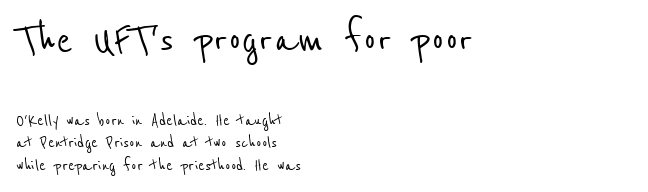
The image shows 49 px condensed sans-serif type; set left-aligned, tight line spacing (1.13x), normal letter spacing, not underlined; the first (top) block is 2.45x larger; low stroke contrast and a medium x-height.
